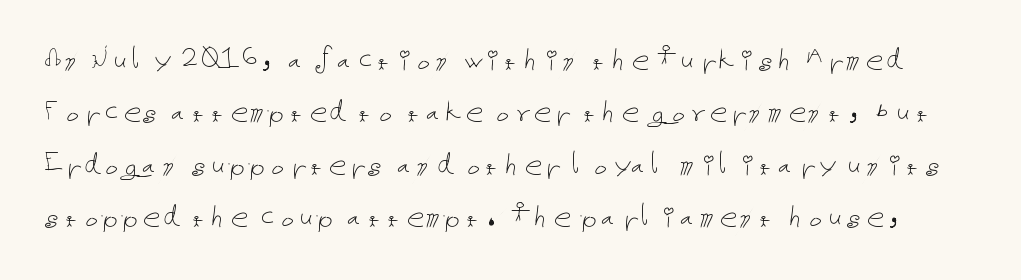
{"italic": "no", "bold": "no", "weight": "thin", "width": "normal", "stroke_contrast": "low", "x_height": "medium", "underline": "no", "line_spacing": "normal", "line_spacing_ratio": 1.5, "letter_spacing": "normal", "letter_spacing_em": 0.0, "glyph_px": 35}
